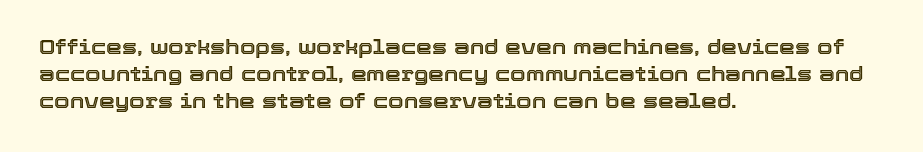
The image shows 20 px text type, upright; set left-aligned, normal line spacing (1.36x), normal letter spacing, not underlined.
